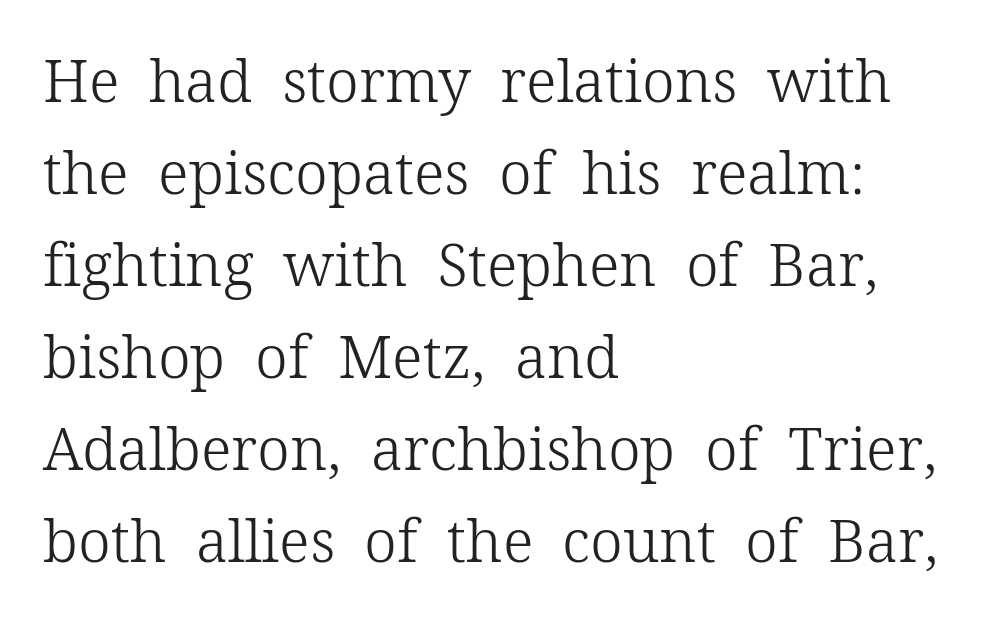
Q: Is the text bold? A: No.
Q: Is the text italic (slanted)? A: No, it is upright.
Q: Is the typeface a serif or a sans-serif typeface? A: Serif.
Q: Is the text underlined? A: No.
Q: How is the paragraph aligned? A: Left-aligned.
Q: Is the spacing between letters normal or unusually wide? A: Normal.
Q: Is the spacing between lines tight, normal or loose? A: Normal.
Q: Width (condensed, normal, or wide)? A: Normal.
Q: Stroke contrast? A: Low.
Q: x-height? A: Medium.
Q: Monospaced? A: No.
